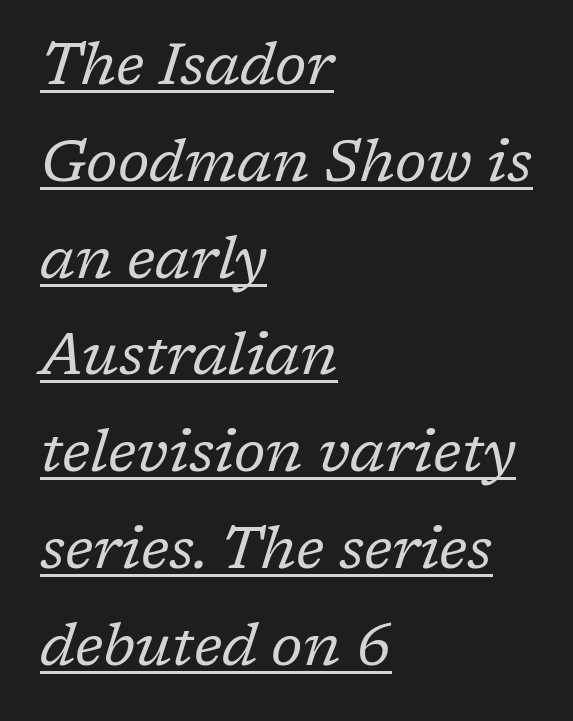
The image shows 59 px regular-weight serif type, italic (leaning right); set left-aligned, normal line spacing (1.64x), normal letter spacing, underlined; low stroke contrast and a medium x-height.
